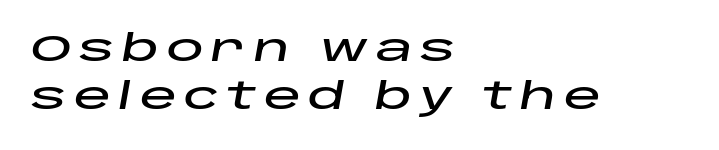
The image shows 37 px wide type, italic (leaning right); set left-aligned, normal line spacing (1.3x), unusually wide letter spacing (+0.2 em), not underlined; low stroke contrast and a large x-height.
